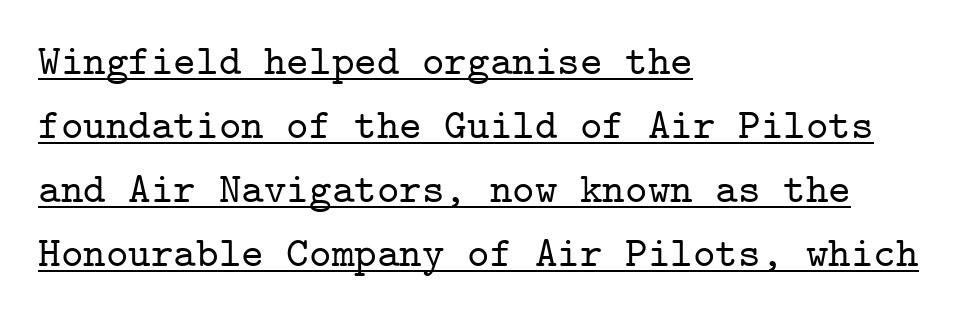
What kind of face is this? One with serifs. Fixed-width glyphs throughout — classic coding-font behaviour. In designer terms, the underline attribute is active on this setting. The type is set solid horizontally, with unmodified tracking. These lines stack with their left ends in a neat column.
